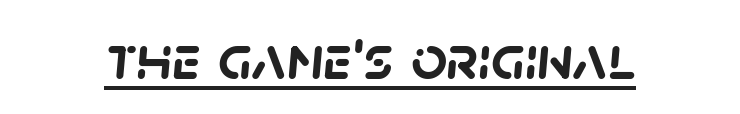
Q: Is the text bold? A: Yes.
Q: Is the typeface a serif or a sans-serif typeface? A: Sans-serif.
Q: Is the text underlined? A: Yes.
Q: Is the spacing between letters normal or unusually wide? A: Normal.
Q: Width (condensed, normal, or wide)? A: Normal.
Q: Stroke contrast? A: Low.
Q: x-height? A: Large.
Q: Monospaced? A: No.
